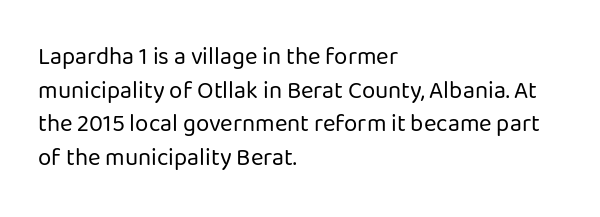
Q: Is the text bold? A: No.
Q: Is the text italic (slanted)? A: No, it is upright.
Q: Is the text underlined? A: No.
Q: How is the paragraph aligned? A: Left-aligned.
Q: Is the spacing between letters normal or unusually wide? A: Normal.
Q: Is the spacing between lines tight, normal or loose? A: Normal.
